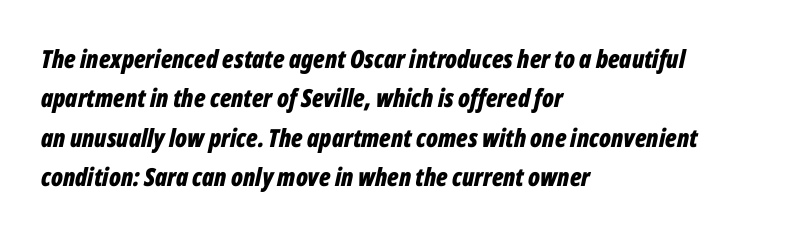
In terms of leading, this rendering sits right in the middle. Only glyphs here, with clear space below each row. Each word holds together tightly as a unit, with standard inter-letter gaps. The ragged edge is on the right, which tells us the setting is flush left.
